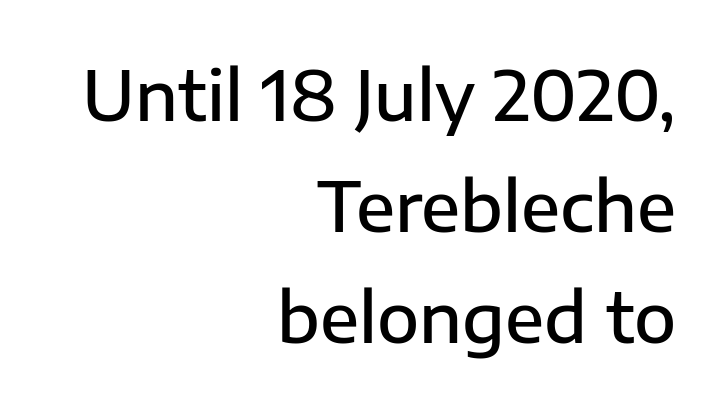
Q: Is the text bold? A: Semi-bold.
Q: Is the text italic (slanted)? A: No, it is upright.
Q: Is the typeface a serif or a sans-serif typeface? A: Sans-serif.
Q: Is the text underlined? A: No.
Q: How is the paragraph aligned? A: Right-aligned.
Q: Is the spacing between letters normal or unusually wide? A: Normal.
Q: Is the spacing between lines tight, normal or loose? A: Normal.
Q: Width (condensed, normal, or wide)? A: Normal.
Q: Stroke contrast? A: Low.
Q: x-height? A: Medium.
Q: Monospaced? A: No.
